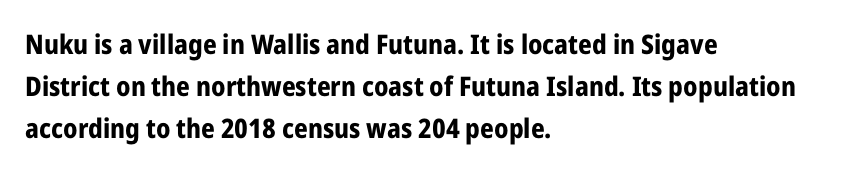
Nothing unusual about the tracking: characters are spaced as the font intends. Layout note: lines flush left. Does the lettering tilt? It doesn't — this is upright. The characters look thick and weighty, a clear bold. If you measured baseline to baseline, you'd find a middling distance. Underlining? Definitely not there.
